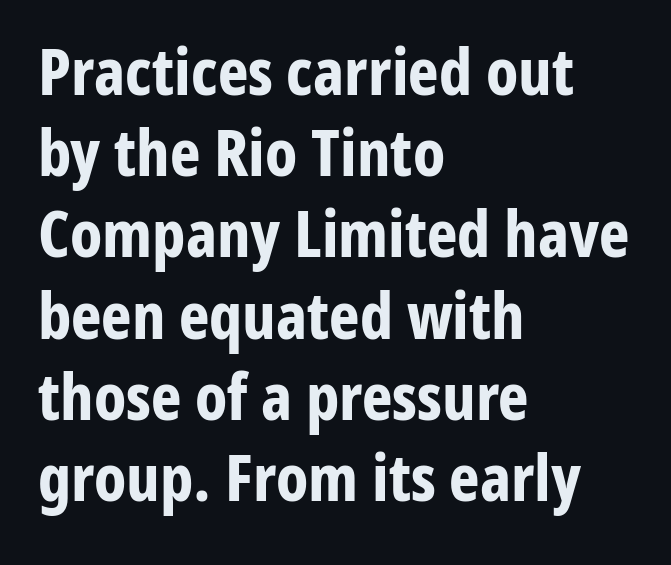
The image shows 65 px bold, condensed sans-serif type, upright; set left-aligned, normal line spacing (1.25x), normal letter spacing, not underlined; low stroke contrast and a medium x-height.
